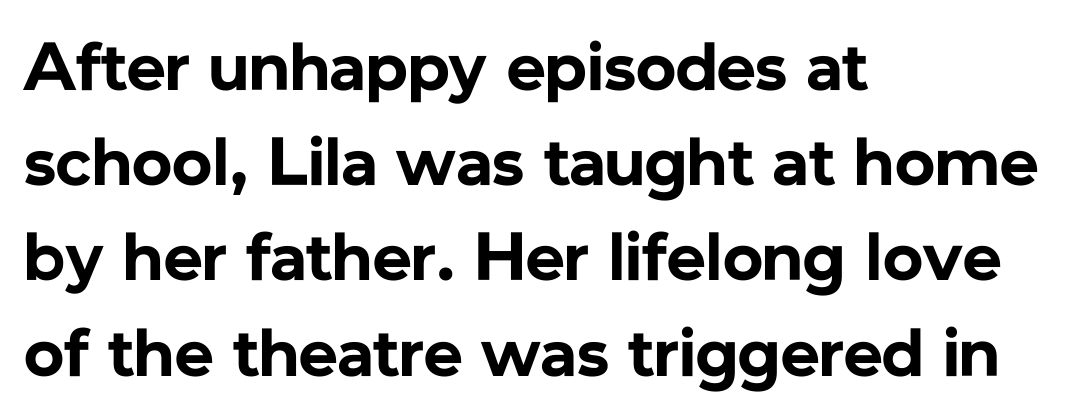
Quick note: not italic, upright. The passage shown is not underscored anywhere. These lines keep a tight, regular rhythm from letter to letter. These lines are rendered in a variable-pitch font.
